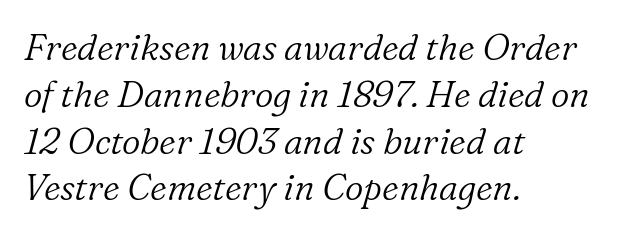
You can tell from the footed stems that serif type was used. You could not count columns in this text — the font is proportionally spaced. Horizontal bands of white between lines are of average thickness. These lines were composed using italics.
